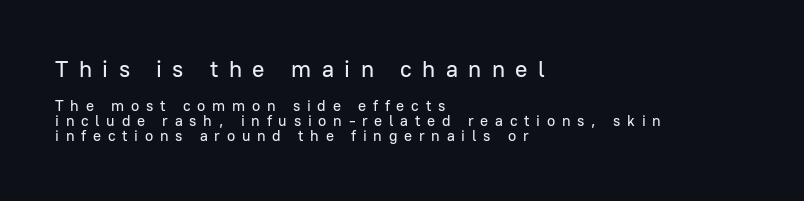
Q: Is the text italic (slanted)? A: No, it is upright.
Q: Is the text underlined? A: No.
Q: How is the paragraph aligned? A: Left-aligned.
Q: Is the spacing between letters normal or unusually wide? A: Unusually wide.
Q: Is the spacing between lines tight, normal or loose? A: Tight.
Q: Which block of text is set in a larger size, the first (top) or the second (bottom)? A: The first (top) one.
